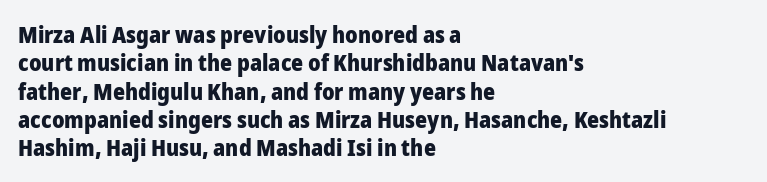
Plain, unruled lines of type. Heft: maximum for text — a bold. The tracking reads as untouched default to a designer's eye. Nope, not italic — everything's standing straight.
